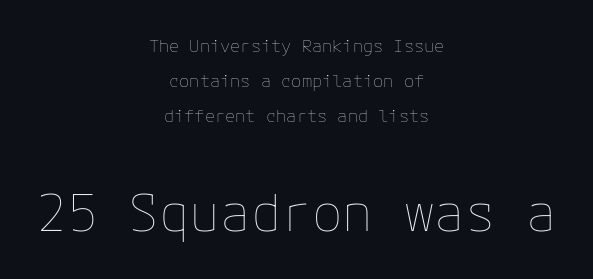
The whitespace from short lines is split evenly between both sides. The passage shown has conventional tracking throughout. A great deal of white space separates one row of letters from the next. The typesetting does not lean heavy: it is not bold. No word sits above an underline. Size hierarchy here favors the trailing block over the leading one.
